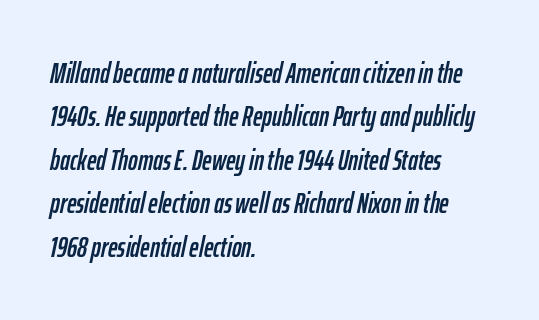
Here the designer chose a conventional face with non-uniform glyph widths. The line-height multiplier appears to be the usual default. Rule under the text: the space is simply empty. The lettering tilts uniformly, giving the passage an italic look. The letters sit at their default tracking, neither squeezed nor spread.
